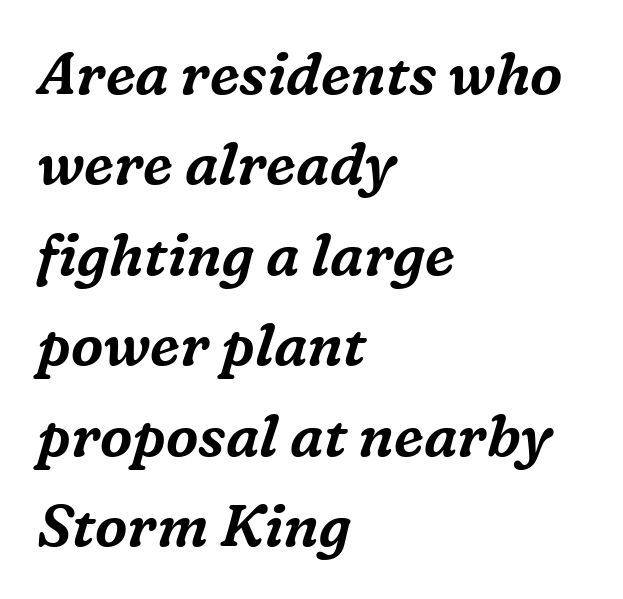
Typeset ragged right — the left edge is the straight one. The designer went with a serif here, giving each stem small feet. The rows are spaced the way most documents space them. Compared with ordinary roman type, these characters are visibly tilted. Varying glyph widths throughout — classic text-font behaviour.
